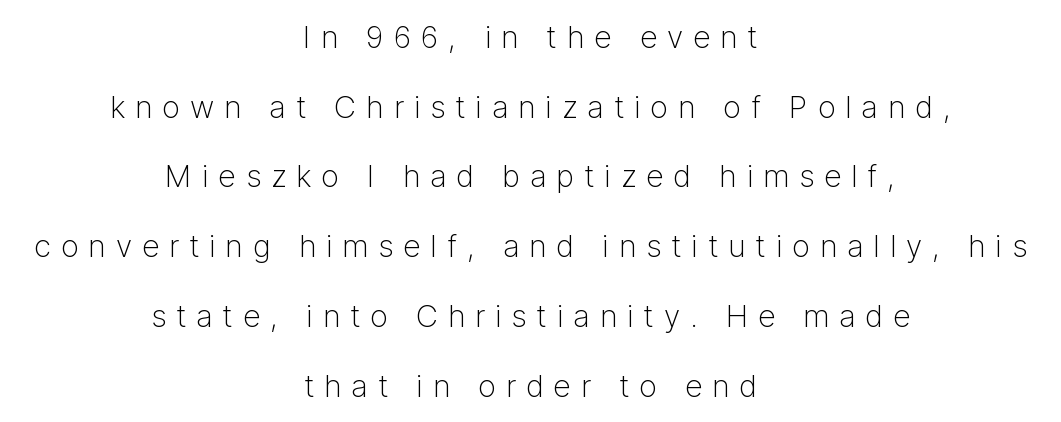
{"serif": "no", "italic": "no", "bold": "no", "weight": "light", "width": "normal", "stroke_contrast": "low", "x_height": "medium", "monospaced": "no", "underline": "no", "align": "center", "line_spacing": "loose", "line_spacing_ratio": 2.25, "letter_spacing": "wide", "letter_spacing_em": 0.32, "glyph_px": 31}
